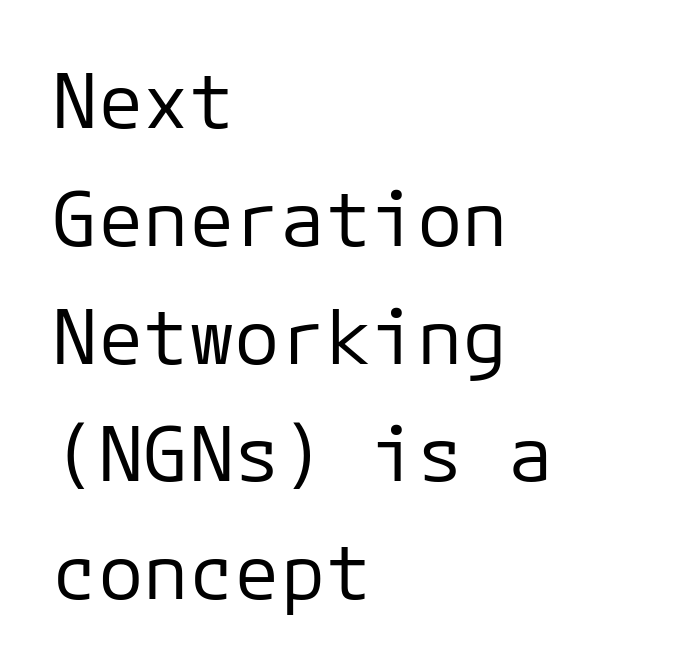
Q: Is the text bold? A: No.
Q: Is the text italic (slanted)? A: No, it is upright.
Q: Is the typeface a serif or a sans-serif typeface? A: Sans-serif.
Q: Is the text underlined? A: No.
Q: How is the paragraph aligned? A: Left-aligned.
Q: Is the spacing between letters normal or unusually wide? A: Normal.
Q: Is the spacing between lines tight, normal or loose? A: Normal.
Q: Width (condensed, normal, or wide)? A: Normal.
Q: Stroke contrast? A: Low.
Q: x-height? A: Medium.
Q: Monospaced? A: Yes.
